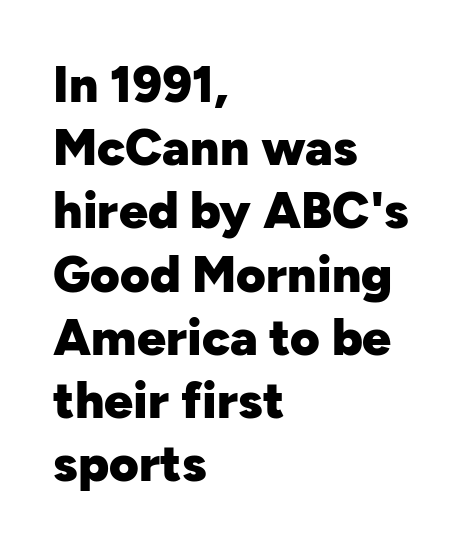
Each letter's strokes conclude bluntly, with no projecting serifs. Heavy-handed strokes throughout: this text is bold. The passage shown is not underscored anywhere. This is roman type, the default non-slanted kind.
